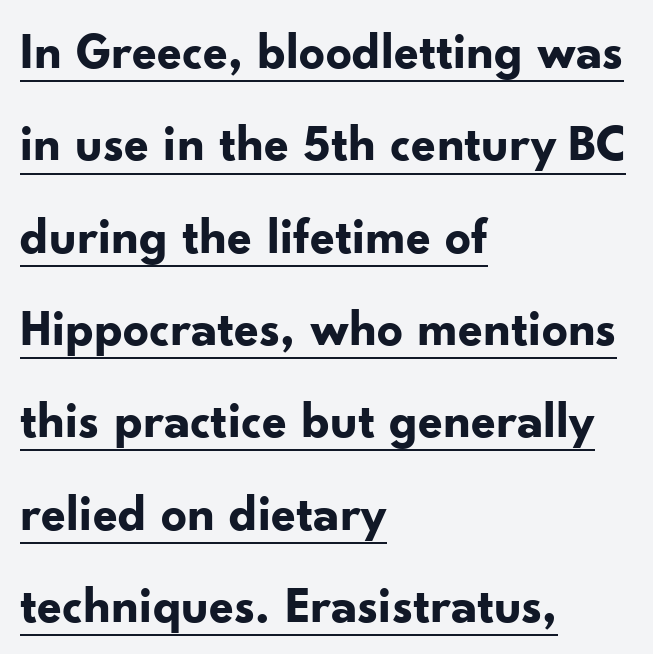
Every letter is thick-stroked: bold, no question. Vertical strokes here are truly vertical. The face used here is proportionally spaced, like ordinary book or web type. Decoration check: the copy is underlined. The line texture is even and compact thanks to regular tracking.
